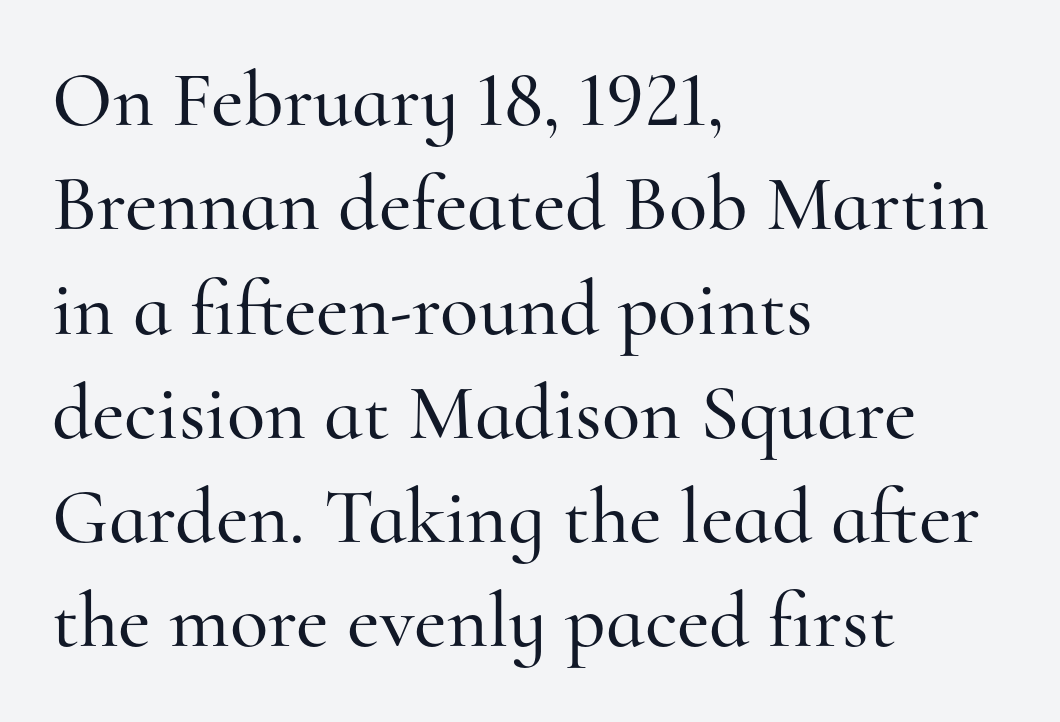
Compared with typical paragraphs, the rows here are spaced about the same. The face used here is seriffed, in the tradition of book romans. Ordinary non-slanted type is in use. Descender tails drop into unmarked territory. The text block is weighted toward the left margin, trailing off unevenly rightward. Looks like regular typesetting: each glyph gets only the width it needs.
